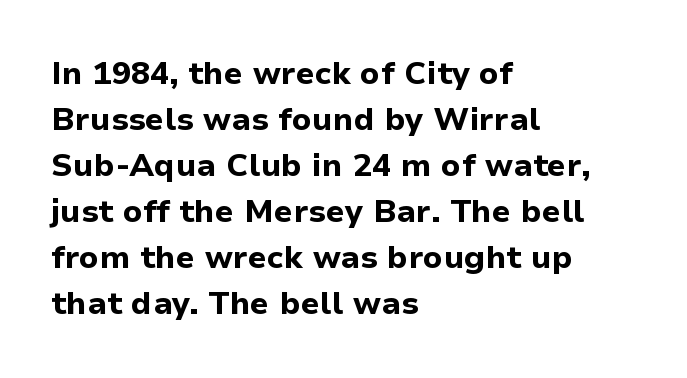
{"serif": "no", "italic": "no", "bold": "yes", "weight": "bold", "width": "normal", "stroke_contrast": "low", "x_height": "medium", "monospaced": "no", "underline": "no", "align": "left", "line_spacing": "normal", "line_spacing_ratio": 1.44, "letter_spacing": "normal", "letter_spacing_em": 0.0, "glyph_px": 32}
